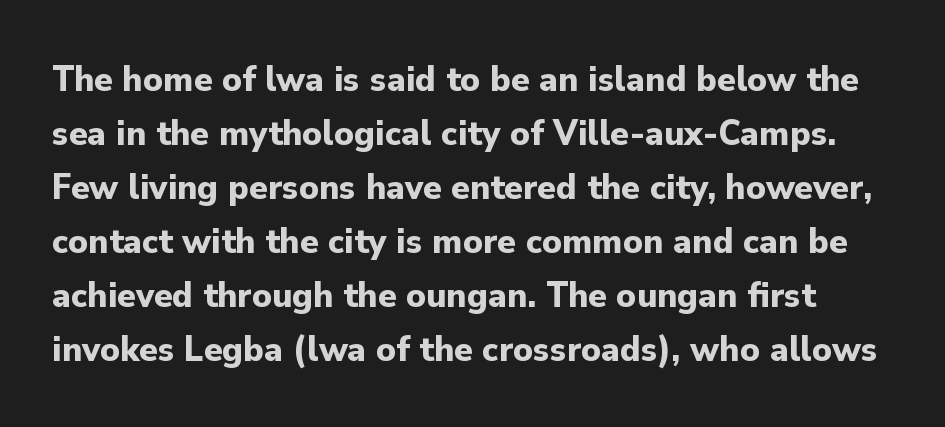
Q: Is the text bold? A: Yes.
Q: Is the text italic (slanted)? A: No, it is upright.
Q: Is the typeface a serif or a sans-serif typeface? A: Sans-serif.
Q: Is the text underlined? A: No.
Q: Is the spacing between letters normal or unusually wide? A: Normal.
Q: Is the spacing between lines tight, normal or loose? A: Normal.
Q: Width (condensed, normal, or wide)? A: Normal.
Q: Stroke contrast? A: Low.
Q: x-height? A: Small.
Q: Monospaced? A: No.
